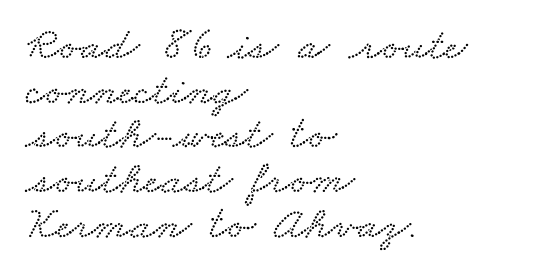
The words here are not underlined. You could barely slide anything between these rows. Caption: multi-line text, flush left, ragged right. Each letter keeps its own natural width here, so spacing adapts to shape. Observe the ordinary spacing: letters are neighbours, not strangers.
